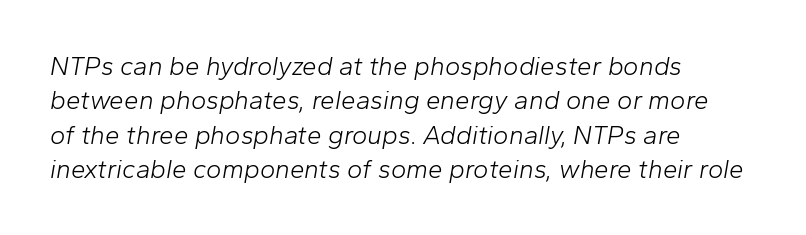
The image shows 26 px text type, italic (leaning right); set left-aligned, normal line spacing (1.32x), normal letter spacing, not underlined.
